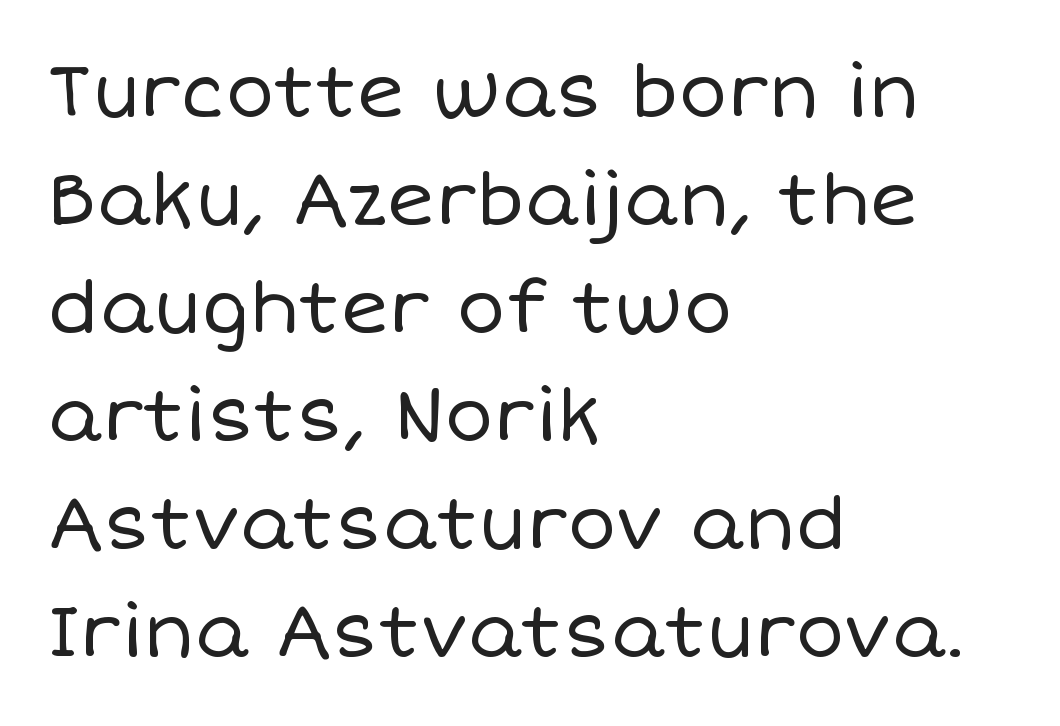
Q: Is the text bold? A: No.
Q: Is the text italic (slanted)? A: No, it is upright.
Q: Is the text underlined? A: No.
Q: How is the paragraph aligned? A: Left-aligned.
Q: Is the spacing between letters normal or unusually wide? A: Normal.
Q: Is the spacing between lines tight, normal or loose? A: Normal.
Q: Width (condensed, normal, or wide)? A: Normal.
Q: Stroke contrast? A: Low.
Q: x-height? A: Large.
Q: Monospaced? A: No.
